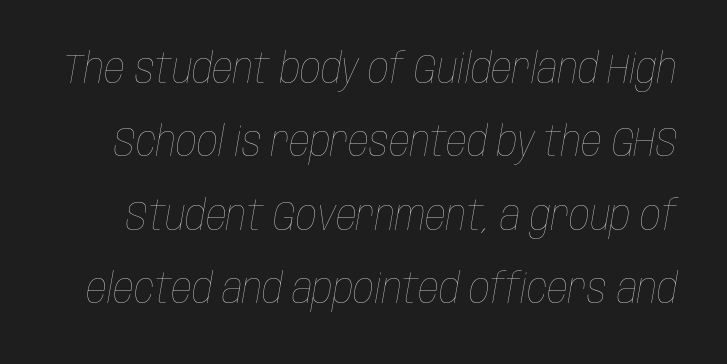
{"italic": "yes", "lean": "right", "slant_degrees": 10, "bold": "no", "weight": "thin", "width": "condensed", "stroke_contrast": "low", "x_height": "large", "monospaced": "no", "underline": "no", "line_spacing_ratio": 1.79, "letter_spacing": "normal", "letter_spacing_em": 0.0, "glyph_px": 41}
